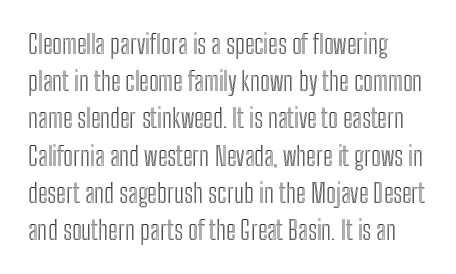
One glance says typical: line gaps are just what's usual. Check the space under the baseline: it is left empty. Inter-character spacing is left at the font's built-in metrics. Tall strokes in this sample are plumb rather than angled.
